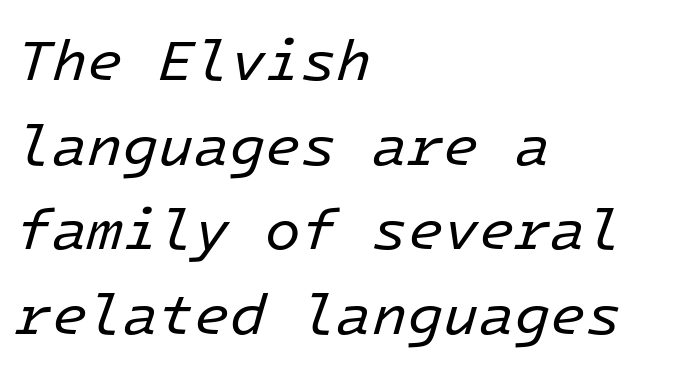
The image shows 58 px regular-weight type, italic (leaning right), monospaced; set left-aligned, normal line spacing (1.46x), normal letter spacing, not underlined; low stroke contrast and a medium x-height.
